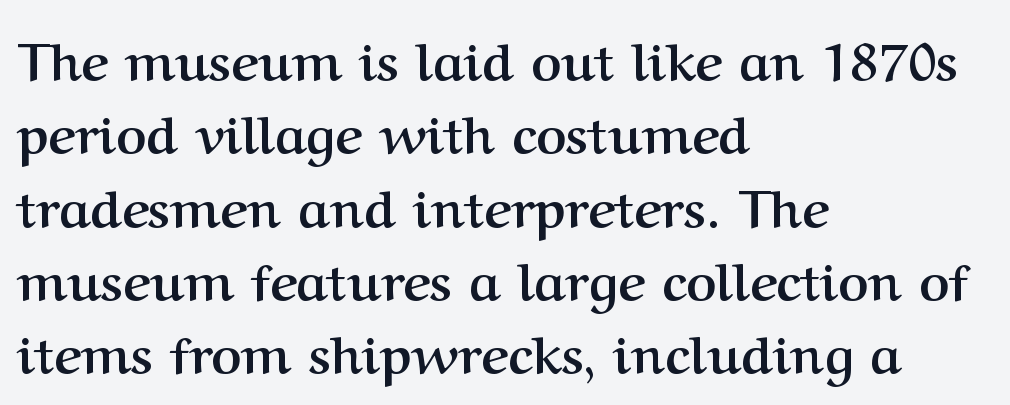
{"serif": "yes", "italic": "no", "bold": "yes", "weight": "semibold", "width": "normal", "stroke_contrast": "medium", "x_height": "medium", "monospaced": "no", "underline": "no", "align": "left", "line_spacing": "normal", "line_spacing_ratio": 1.41, "letter_spacing": "normal", "letter_spacing_em": 0.0, "glyph_px": 52}
